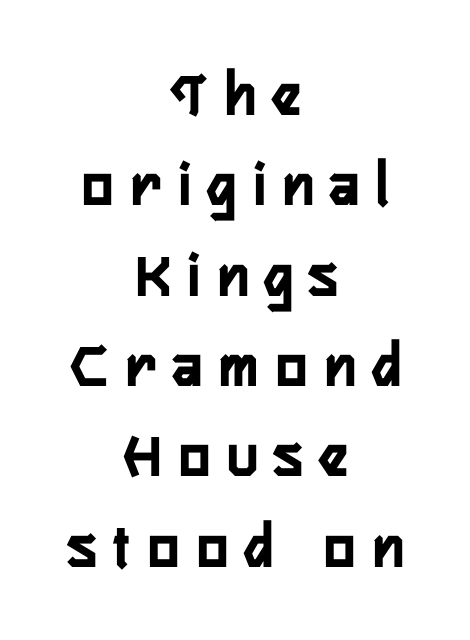
The image shows 65 px condensed sans-serif type, upright; set centered, normal line spacing (1.39x), unusually wide letter spacing (+0.27 em), not underlined; low stroke contrast and a medium x-height.
